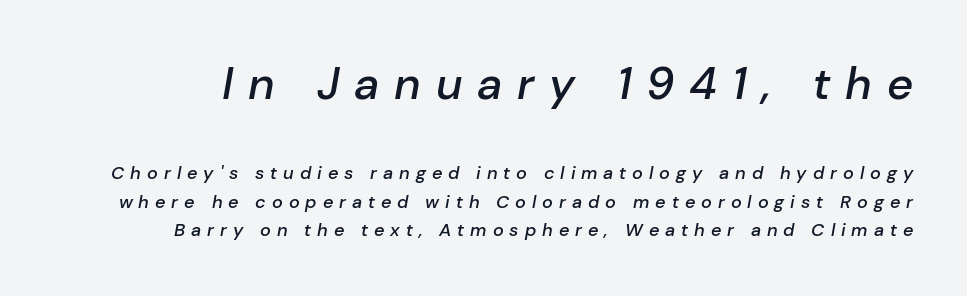
Nobody drew a line under any word here. The letterforms stand isolated, each surrounded by extra space. The block of text has a typical density, with ordinary space between rows. You could not count columns in this text — the font is proportionally spaced. An italicized treatment has been applied to the whole sample. The first block has been scaled up relative to the second.
